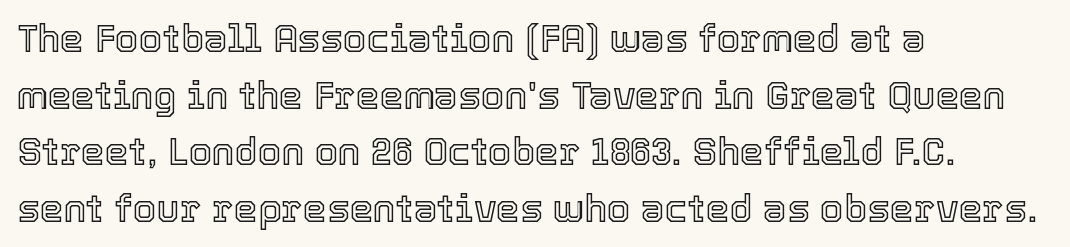
The image shows 38 px text type, upright; set left-aligned, normal line spacing (1.49x), normal letter spacing, not underlined; a medium x-height.
